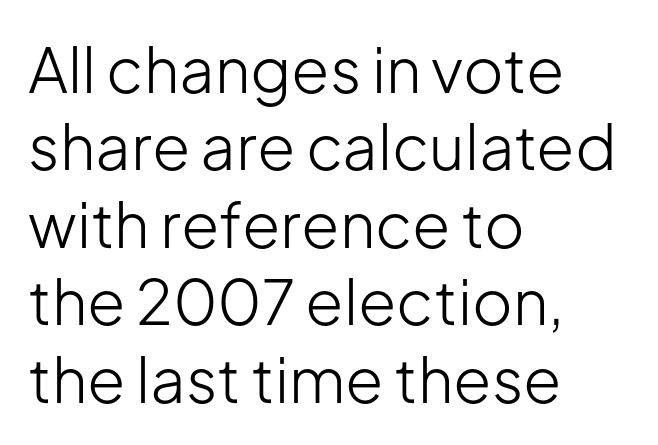
Q: Is the text bold? A: No.
Q: Is the text italic (slanted)? A: No, it is upright.
Q: Is the typeface a serif or a sans-serif typeface? A: Sans-serif.
Q: Is the text underlined? A: No.
Q: How is the paragraph aligned? A: Left-aligned.
Q: Is the spacing between letters normal or unusually wide? A: Normal.
Q: Is the spacing between lines tight, normal or loose? A: Normal.
Q: Width (condensed, normal, or wide)? A: Normal.
Q: Stroke contrast? A: Low.
Q: x-height? A: Medium.
Q: Monospaced? A: No.
